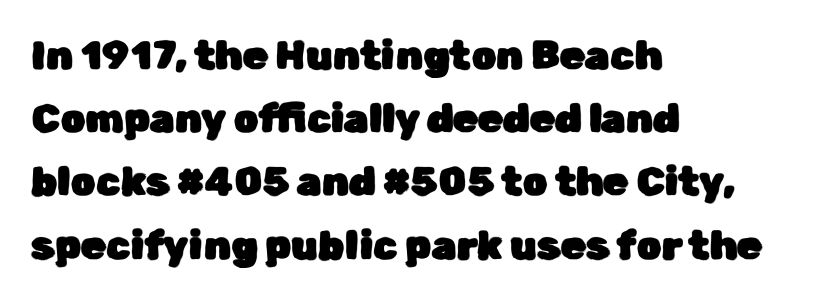
Vertically, the passage feels balanced, rows spaced as you'd expect. Ordinary non-slanted type is in use. Nobody drew a line under any word here. The rendering keeps characters at their native spacing. Line beginnings align vertically; line endings do not.
